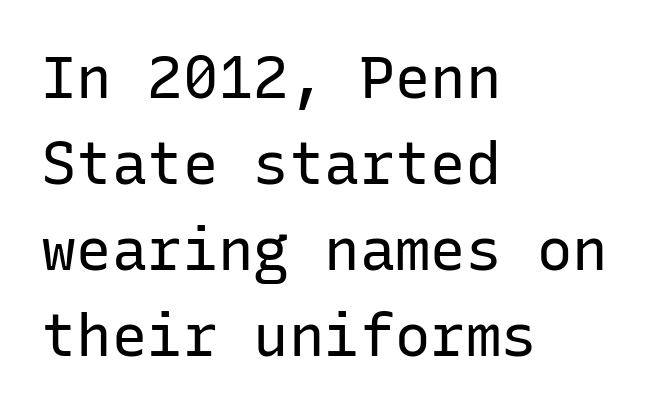
{"serif": "no", "italic": "no", "bold": "no", "weight": "regular", "width": "normal", "stroke_contrast": "low", "x_height": "medium", "monospaced": "yes", "underline": "no", "align": "left", "line_spacing": "normal", "line_spacing_ratio": 1.46, "letter_spacing": "normal", "letter_spacing_em": 0.0, "glyph_px": 59}
